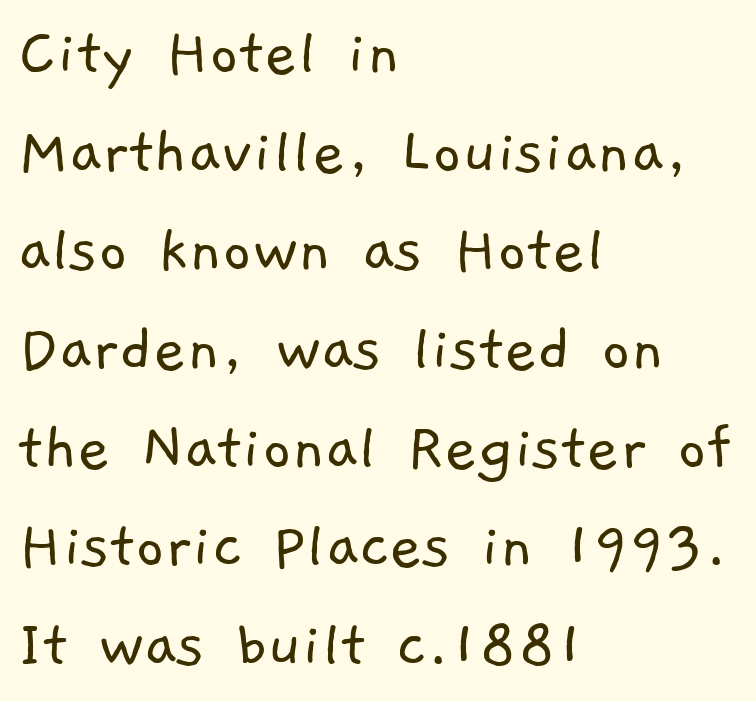
The image shows 71 px light sans-serif type; set left-aligned, normal line spacing (1.39x), normal letter spacing, not underlined; low stroke contrast and a medium x-height.
